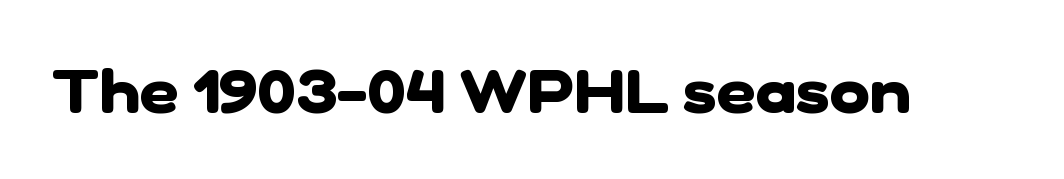
Tracking value appears to be zero — textbook default spacing. Note the varied advance widths — an 'i' is clearly narrower than an 'm'. Grotesque or geometric, the face here clearly has no serifs. In terms of weight, the rendering is a true, heavy bold. Letters rest on an invisible, unmarked baseline.
